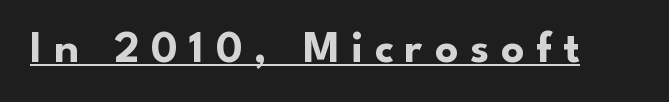
Q: Is the text bold? A: Yes.
Q: Is the text italic (slanted)? A: No, it is upright.
Q: Is the typeface a serif or a sans-serif typeface? A: Sans-serif.
Q: Is the text underlined? A: Yes.
Q: Is the spacing between letters normal or unusually wide? A: Unusually wide.
Q: Width (condensed, normal, or wide)? A: Normal.
Q: Stroke contrast? A: Low.
Q: x-height? A: Small.
Q: Monospaced? A: No.
